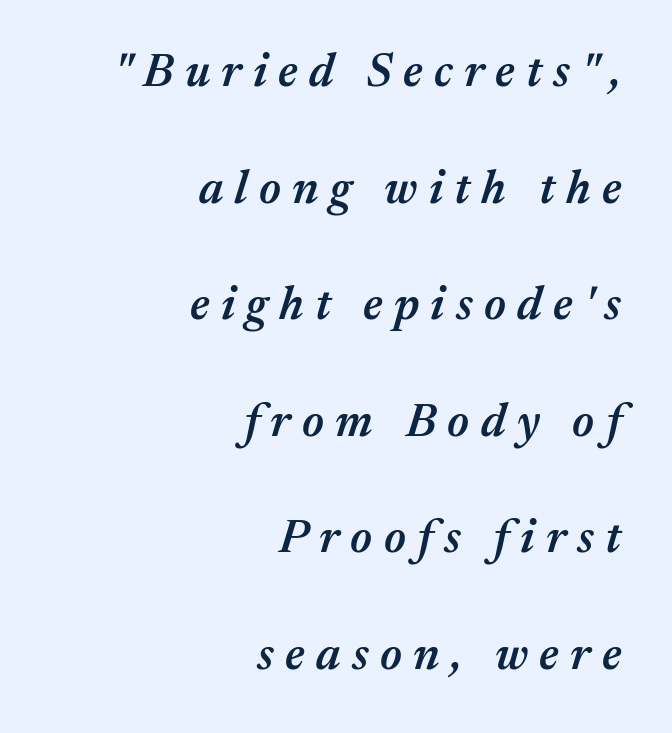
Q: Is the text bold? A: Semi-bold.
Q: Is the text italic (slanted)? A: Yes, it leans right by about 17 degrees.
Q: Is the text underlined? A: No.
Q: How is the paragraph aligned? A: Right-aligned.
Q: Is the spacing between letters normal or unusually wide? A: Unusually wide.
Q: Is the spacing between lines tight, normal or loose? A: Loose.
Q: Width (condensed, normal, or wide)? A: Normal.
Q: Stroke contrast? A: Medium.
Q: x-height? A: Medium.
Q: Monospaced? A: No.
